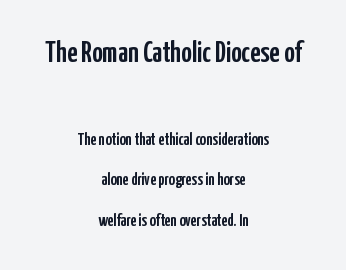
{"serif": "no", "italic": "no", "width": "condensed", "stroke_contrast": "low", "x_height": "medium", "monospaced": "no", "underline": "no", "align": "center", "line_spacing": "loose", "line_spacing_ratio": 2.37, "letter_spacing": "normal", "letter_spacing_em": 0.0, "larger_block": "first", "size_ratio": 1.71, "glyph_px": 29}
